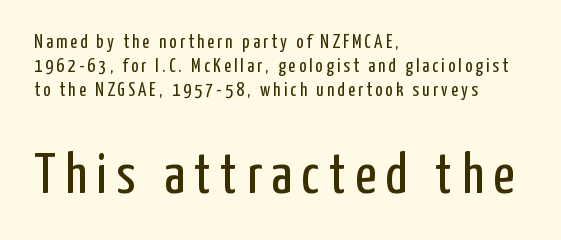
The image shows 57 px regular-weight, condensed sans-serif type, upright; set left-aligned, normal line spacing (1.26x), not underlined; the second (bottom) block is 3.0x larger; low stroke contrast and a medium x-height.
